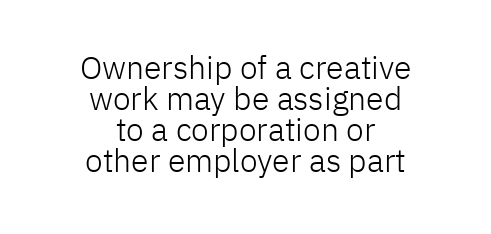
Reading down the block, each line starts at a different indent, mirrored at its end. The space between consecutive lines is stingy. Varying glyph widths throughout — classic text-font behaviour. Rendered with straight, roman letterforms. The specimen omits any rule beneath the text block's lines. The characters display no serif detailing; their extremities are plain.
